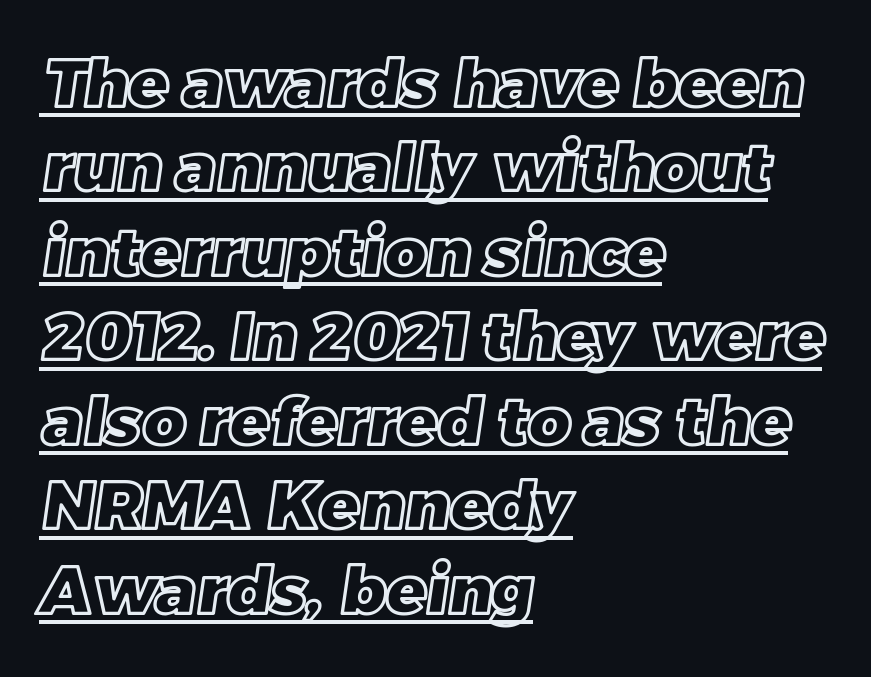
Q: Is the text underlined? A: Yes.
Q: How is the paragraph aligned? A: Left-aligned.
Q: Is the spacing between letters normal or unusually wide? A: Normal.
Q: Is the spacing between lines tight, normal or loose? A: Normal.
Q: Width (condensed, normal, or wide)? A: Normal.
Q: x-height? A: Large.
Q: Monospaced? A: No.
